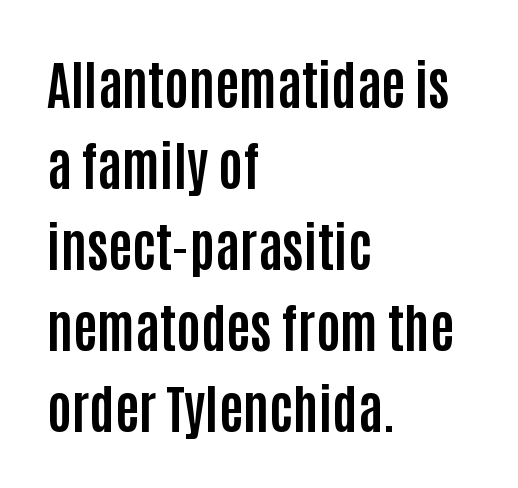
Q: Is the text bold? A: Yes.
Q: Is the text italic (slanted)? A: No, it is upright.
Q: Is the typeface a serif or a sans-serif typeface? A: Sans-serif.
Q: Is the text underlined? A: No.
Q: How is the paragraph aligned? A: Left-aligned.
Q: Is the spacing between letters normal or unusually wide? A: Normal.
Q: Is the spacing between lines tight, normal or loose? A: Normal.
Q: Width (condensed, normal, or wide)? A: Condensed.
Q: Stroke contrast? A: Low.
Q: x-height? A: Large.
Q: Monospaced? A: No.
